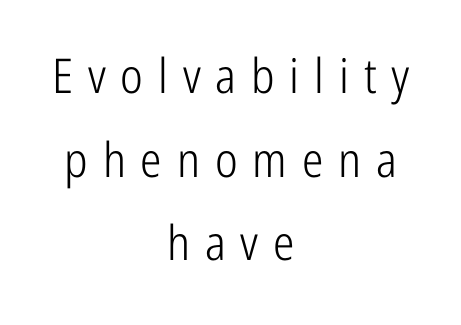
Q: Is the text bold? A: No.
Q: Is the text italic (slanted)? A: No, it is upright.
Q: Is the typeface a serif or a sans-serif typeface? A: Sans-serif.
Q: Is the text underlined? A: No.
Q: How is the paragraph aligned? A: Centered.
Q: Is the spacing between letters normal or unusually wide? A: Unusually wide.
Q: Width (condensed, normal, or wide)? A: Condensed.
Q: Stroke contrast? A: Low.
Q: x-height? A: Medium.
Q: Monospaced? A: No.
